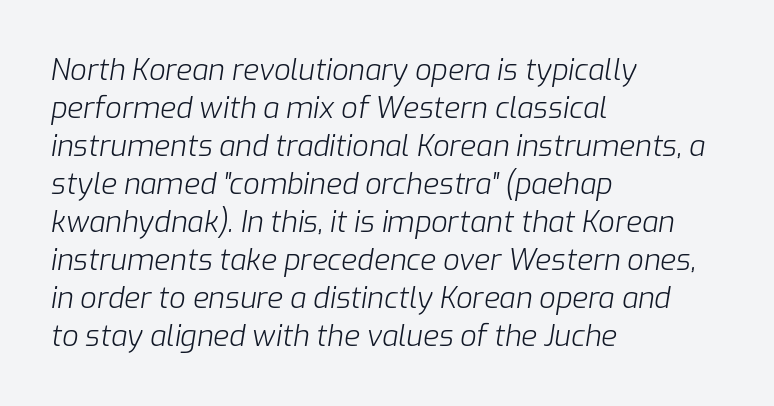
Q: Is the text bold? A: No.
Q: Is the text italic (slanted)? A: Yes, it leans right by about 9 degrees.
Q: Is the text underlined? A: No.
Q: How is the paragraph aligned? A: Left-aligned.
Q: Is the spacing between letters normal or unusually wide? A: Normal.
Q: Is the spacing between lines tight, normal or loose? A: Normal.
Q: Width (condensed, normal, or wide)? A: Normal.
Q: Stroke contrast? A: Low.
Q: x-height? A: Medium.
Q: Monospaced? A: No.
